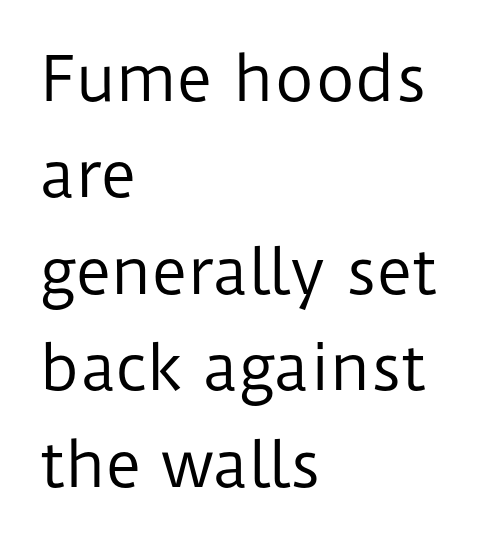
Q: Is the text bold? A: No.
Q: Is the text italic (slanted)? A: No, it is upright.
Q: Is the typeface a serif or a sans-serif typeface? A: Sans-serif.
Q: Is the text underlined? A: No.
Q: How is the paragraph aligned? A: Left-aligned.
Q: Is the spacing between letters normal or unusually wide? A: Normal.
Q: Is the spacing between lines tight, normal or loose? A: Normal.
Q: Width (condensed, normal, or wide)? A: Normal.
Q: Stroke contrast? A: Low.
Q: x-height? A: Medium.
Q: Monospaced? A: No.
